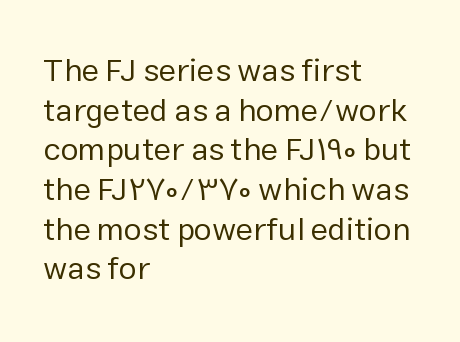
Heft: none added — not bold. A typesetter would mark this as roman, not italic. I'd call this a sans setting — the letters go barefoot. The paragraph has a hard left edge and a soft right edge.
